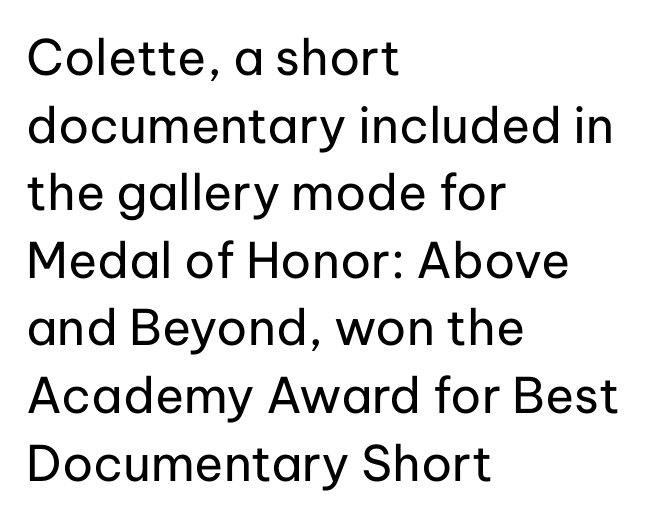
Observe the ordinary spacing: letters are neighbours, not strangers. The space directly below the letters is spotless. The rendering uses a moderate line-height, typical for paragraphs. Casual observation: everything's shoved over to the left. Note the varied advance widths — an 'i' is clearly narrower than an 'm'. The axis of the letterforms is exactly vertical.
